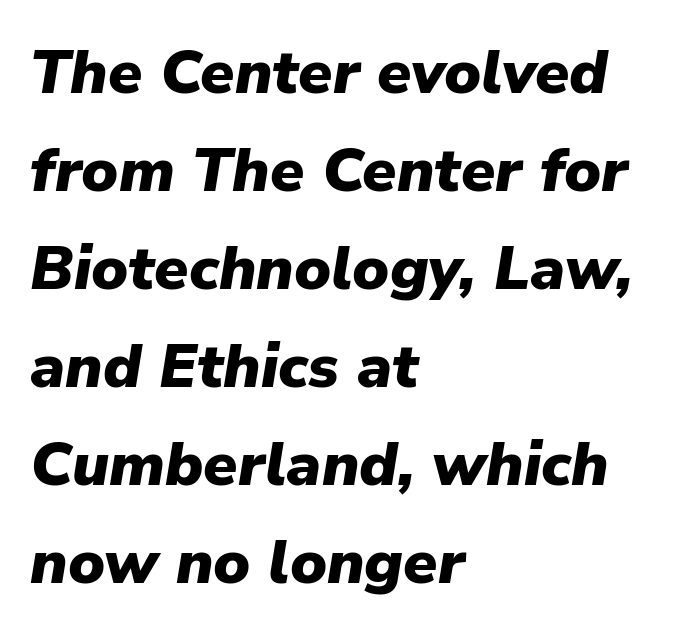
{"italic": "yes", "lean": "right", "slant_degrees": 9, "bold": "yes", "weight": "heavy", "width": "normal", "stroke_contrast": "low", "x_height": "medium", "monospaced": "no", "underline": "no", "align": "left", "line_spacing": "normal", "line_spacing_ratio": 1.58, "letter_spacing": "normal", "letter_spacing_em": 0.0, "glyph_px": 62}
